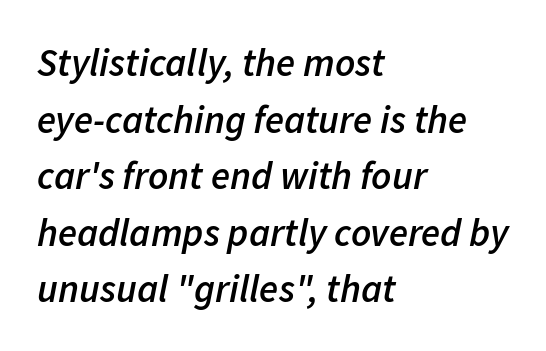
{"italic": "yes", "lean": "right", "slant_degrees": 11, "bold": "semi", "weight": "semibold", "width": "normal", "stroke_contrast": "low", "x_height": "medium", "monospaced": "no", "underline": "no", "align": "left", "line_spacing": "normal", "line_spacing_ratio": 1.45, "letter_spacing": "normal", "letter_spacing_em": 0.0, "glyph_px": 39}
